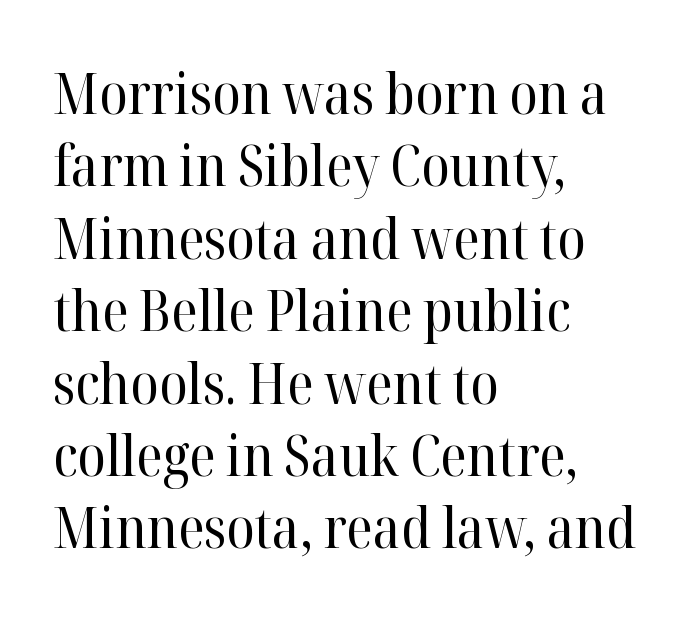
{"serif": "yes", "italic": "no", "bold": "no", "weight": "regular", "width": "normal", "stroke_contrast": "high", "x_height": "medium", "monospaced": "no", "underline": "no", "align": "left", "line_spacing": "normal", "line_spacing_ratio": 1.27, "letter_spacing": "normal", "letter_spacing_em": 0.0, "glyph_px": 57}
